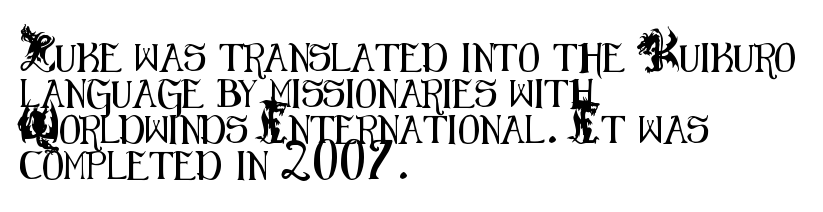
{"serif": "no", "italic": "no", "width": "condensed", "stroke_contrast": "medium", "x_height": "small", "monospaced": "no", "underline": "no", "align": "left", "line_spacing": "normal", "line_spacing_ratio": 1.29, "letter_spacing": "normal", "letter_spacing_em": 0.0, "glyph_px": 28}
